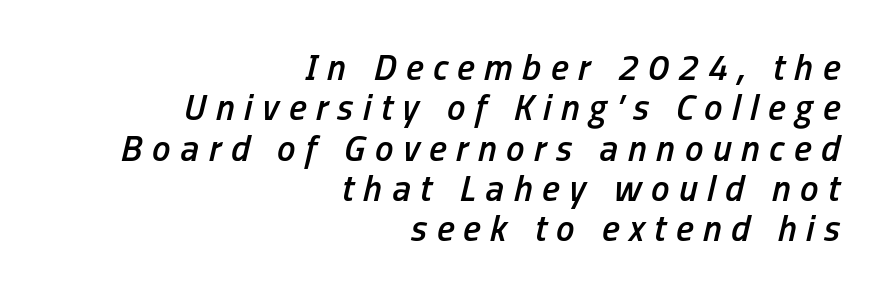
The image shows 37 px semibold, condensed type, italic (leaning right); set right-aligned, tight line spacing (1.09x), unusually wide letter spacing (+0.26 em), not underlined; low stroke contrast and a medium x-height.
